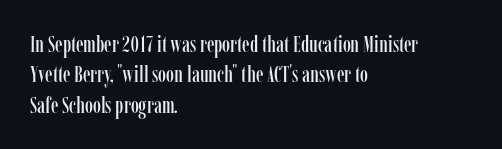
Q: Is the text italic (slanted)? A: No, it is upright.
Q: Is the text underlined? A: No.
Q: How is the paragraph aligned? A: Left-aligned.
Q: Is the spacing between letters normal or unusually wide? A: Normal.
Q: Is the spacing between lines tight, normal or loose? A: Normal.
